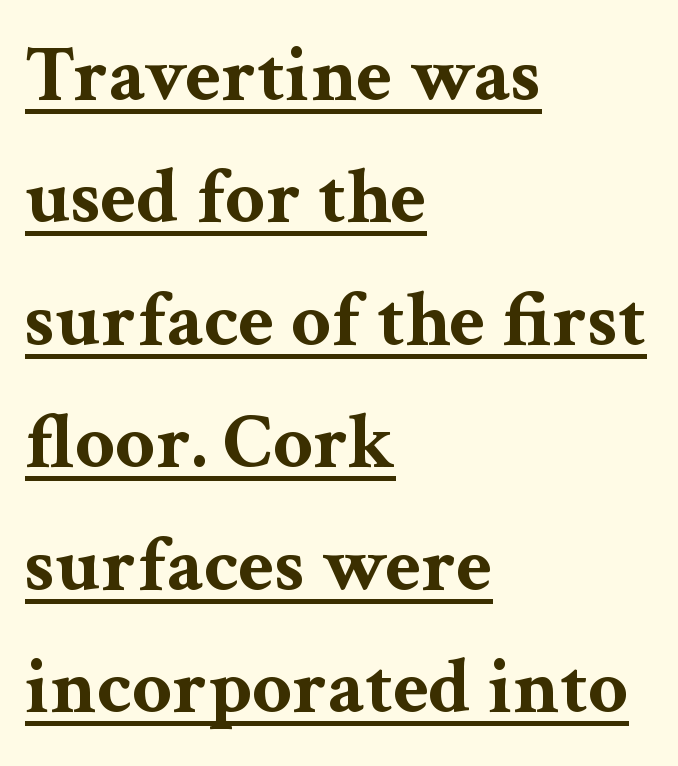
You could call the tracking neutral — neither tight nor loose. The rendered words wear a rule along their underside. The font's upright variant was chosen for this text. A normal amount of white space separates one row of letters from the next.
